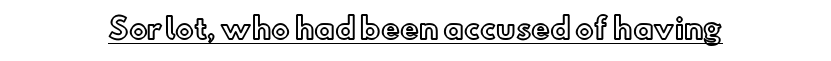
The image shows 28 px text type, upright; set normal letter spacing, underlined; a small x-height.
